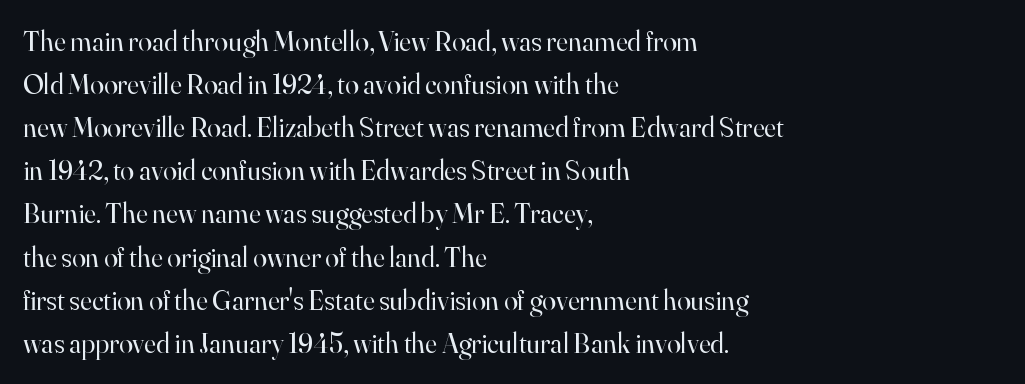
This is roman type, the default non-slanted kind. These lines are set flush left with a ragged right edge. Regarding serifs, this sample has them. Letters rest on an invisible, unmarked baseline. You could not count columns in this text — the font is proportionally spaced.
